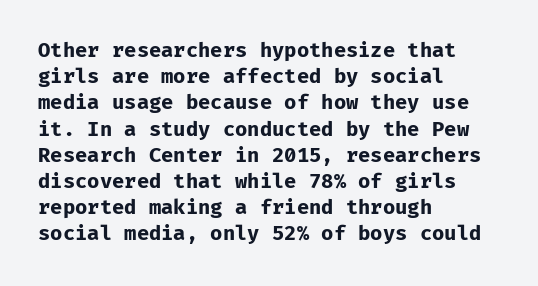
{"italic": "no", "bold": "yes", "underline": "no", "align": "left", "line_spacing": "normal", "line_spacing_ratio": 1.31, "letter_spacing": "normal", "letter_spacing_em": 0.0, "glyph_px": 20}
